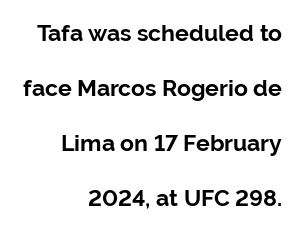
Q: Is the text bold? A: Yes.
Q: Is the text italic (slanted)? A: No, it is upright.
Q: Is the text underlined? A: No.
Q: How is the paragraph aligned? A: Right-aligned.
Q: Is the spacing between letters normal or unusually wide? A: Normal.
Q: Is the spacing between lines tight, normal or loose? A: Loose.
